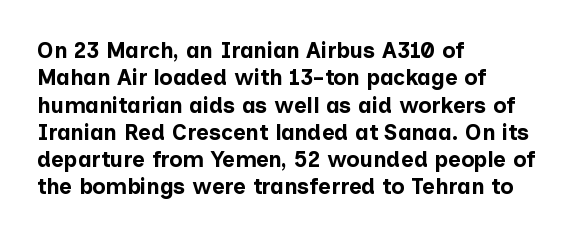
Chunky letters — that's bold for sure. Caption: standard tracking, unaltered. Descenders are the only things crossing below the line. Typeset ragged right — the left edge is the straight one. The letters stand upright; this is a roman face.
